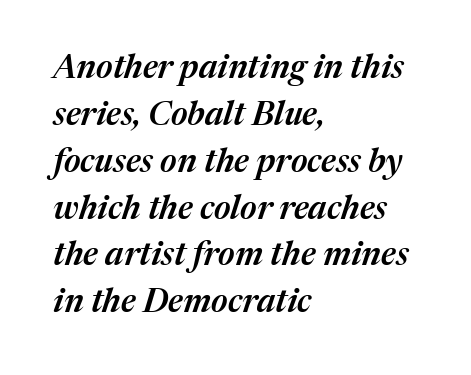
{"italic": "yes", "lean": "right", "slant_degrees": 17, "bold": "semi", "weight": "semibold", "width": "normal", "stroke_contrast": "medium", "x_height": "medium", "monospaced": "no", "underline": "no", "align": "left", "line_spacing": "normal", "line_spacing_ratio": 1.42, "letter_spacing": "normal", "letter_spacing_em": 0.0, "glyph_px": 33}
